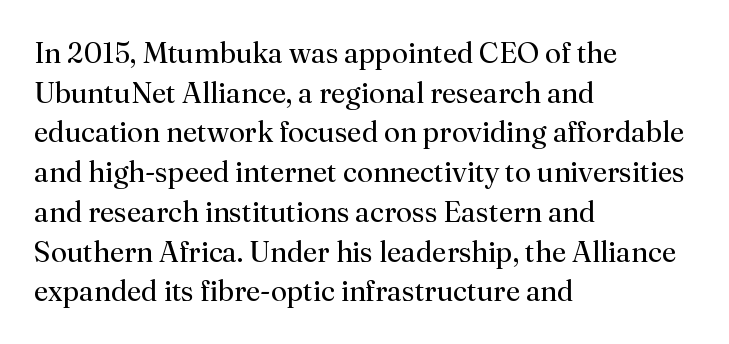
The image shows 29 px regular-weight serif type, upright; set left-aligned, normal line spacing (1.37x), normal letter spacing, not underlined; medium stroke contrast and a small x-height.
